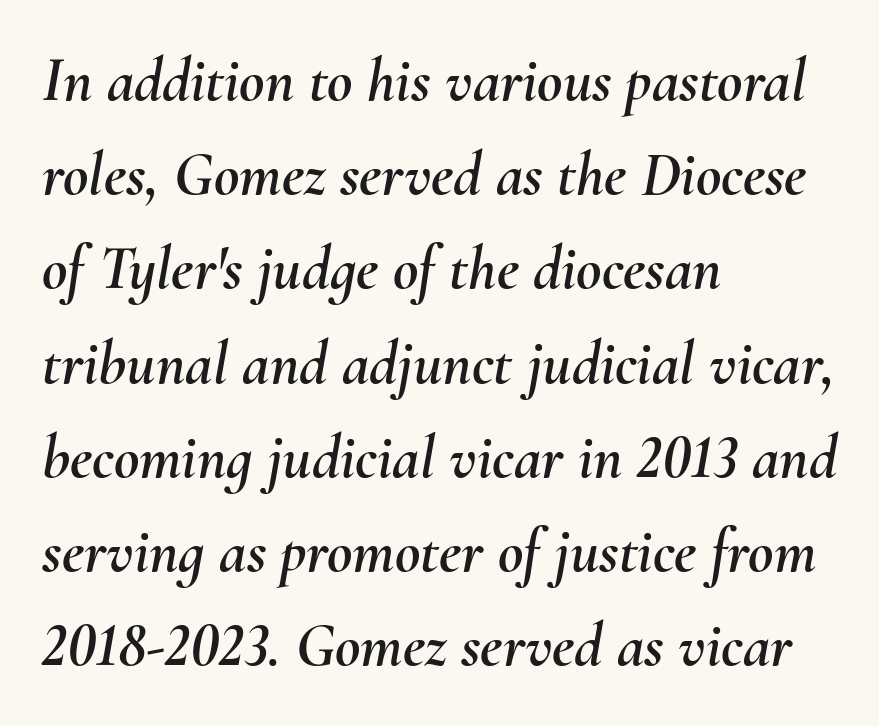
{"italic": "yes", "lean": "right", "slant_degrees": 10, "width": "normal", "stroke_contrast": "medium", "x_height": "small", "monospaced": "no", "underline": "no", "align": "left", "line_spacing": "normal", "line_spacing_ratio": 1.52, "letter_spacing": "normal", "letter_spacing_em": 0.0, "glyph_px": 62}
